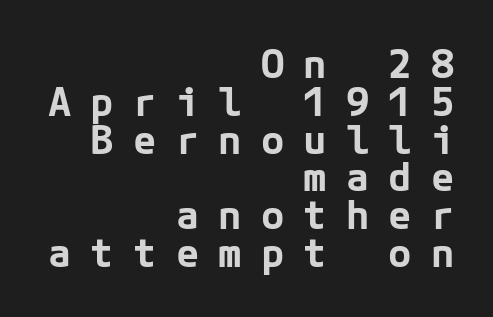
{"serif": "no", "italic": "no", "bold": "yes", "weight": "bold", "width": "normal", "stroke_contrast": "low", "x_height": "medium", "underline": "no", "align": "right", "line_spacing": "tight", "line_spacing_ratio": 0.97, "letter_spacing": "wide", "letter_spacing_em": 0.49, "glyph_px": 39}
